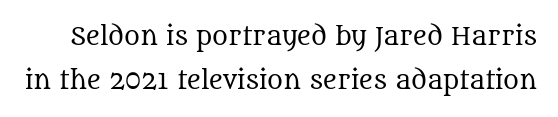
Q: Is the text bold? A: No.
Q: Is the text italic (slanted)? A: No, it is upright.
Q: Is the text underlined? A: No.
Q: Is the spacing between letters normal or unusually wide? A: Normal.
